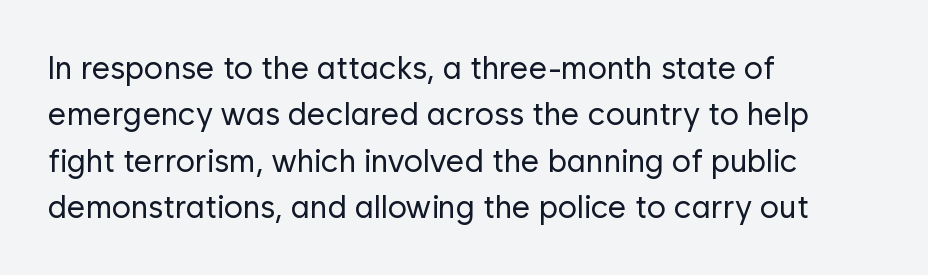
{"serif": "no", "italic": "no", "bold": "no", "weight": "regular", "width": "normal", "stroke_contrast": "low", "x_height": "medium", "monospaced": "no", "underline": "no", "align": "left", "line_spacing": "normal", "line_spacing_ratio": 1.45, "letter_spacing": "normal", "letter_spacing_em": 0.0, "glyph_px": 32}
